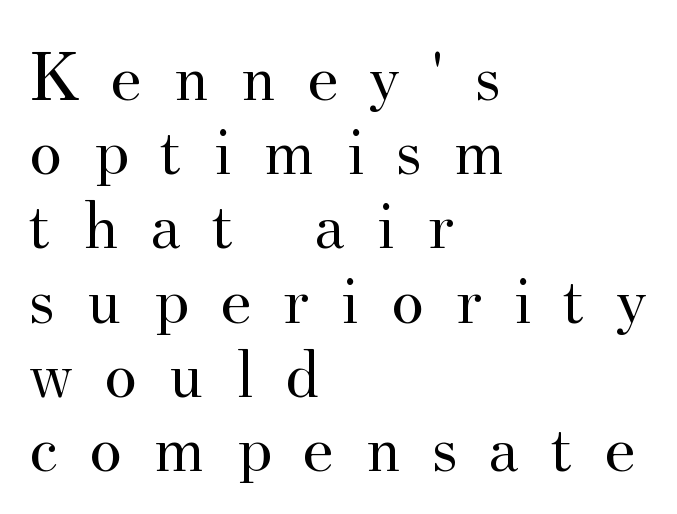
This is not heavy type; no bold has been used. Baseline-to-baseline distance is barely more than the letter height. All the whitespace from short lines collects on the right. Think of a printed novel: that variable character pitch is what you see here.
